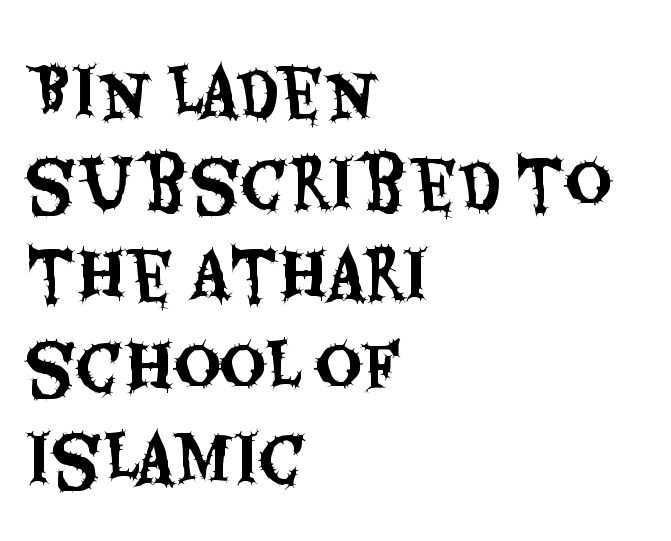
The image shows 65 px condensed sans-serif type, upright; set left-aligned, normal line spacing (1.41x), normal letter spacing, not underlined; medium stroke contrast and a large x-height.
